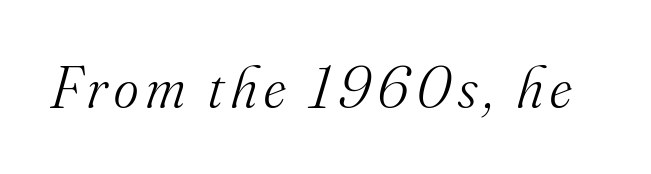
{"serif": "yes", "italic": "yes", "lean": "right", "slant_degrees": 16, "bold": "no", "weight": "light", "width": "normal", "stroke_contrast": "medium", "x_height": "small", "monospaced": "no", "underline": "no", "glyph_px": 59}
